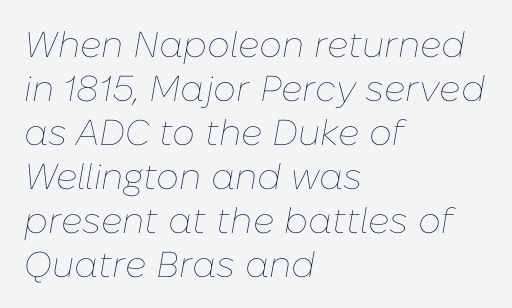
Q: Is the text bold? A: No.
Q: Is the text italic (slanted)? A: Yes, it leans right by about 10 degrees.
Q: Is the text underlined? A: No.
Q: How is the paragraph aligned? A: Left-aligned.
Q: Is the spacing between letters normal or unusually wide? A: Normal.
Q: Width (condensed, normal, or wide)? A: Normal.
Q: Stroke contrast? A: Low.
Q: x-height? A: Medium.
Q: Monospaced? A: No.
